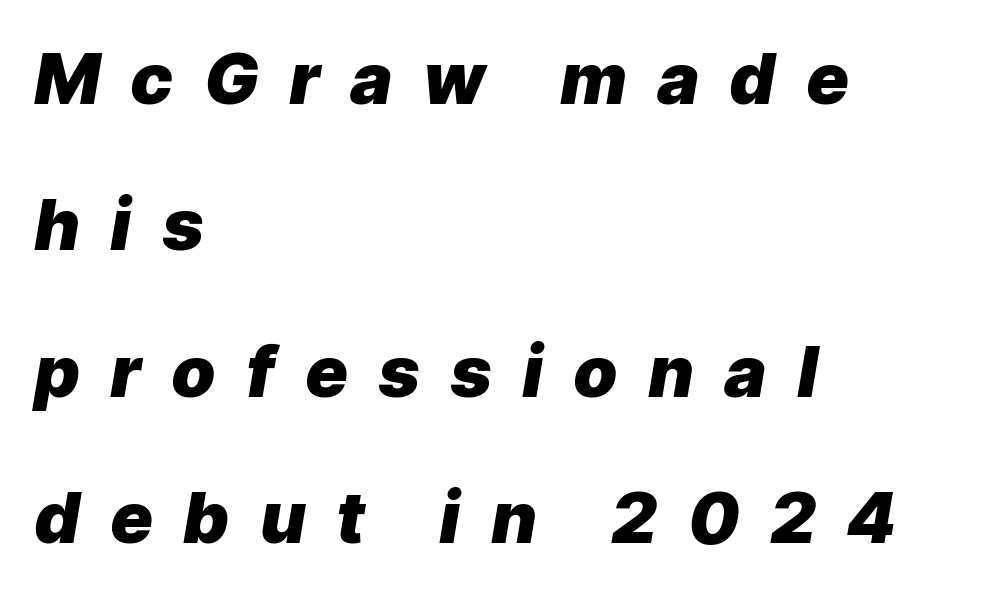
Spacing verdict: proportional, widths tailored to each character. Each new line begins a long way beneath the previous one. A dark, heavy texture on the line: the type is bold. No word sits above an underline. Would a proofreader flag this as italicized? Yes. Does the copy run flush right? No — it runs flush left.
